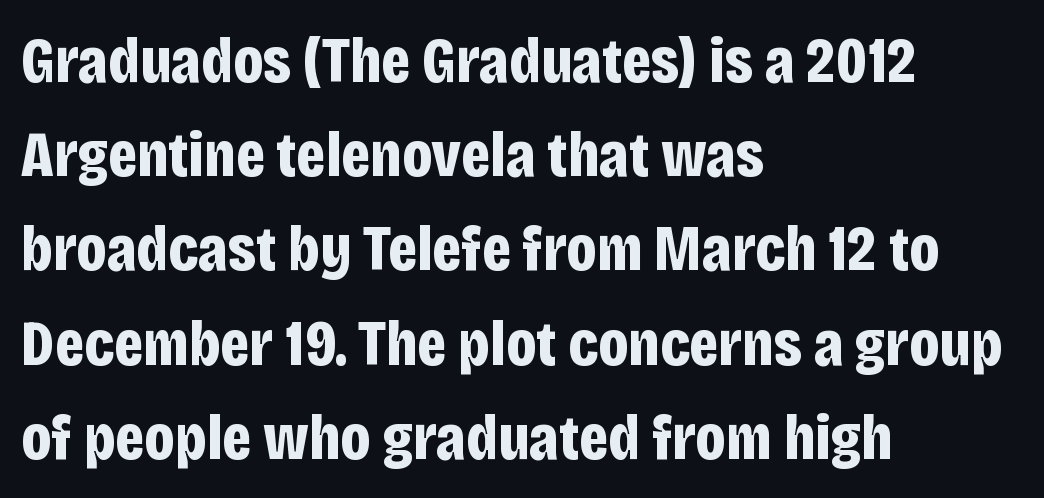
The image shows 65 px bold, condensed sans-serif type, upright; set left-aligned, normal line spacing (1.45x), normal letter spacing, not underlined; low stroke contrast and a large x-height.
